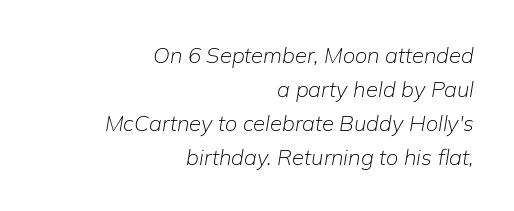
What's the leading like? Ordinary, nothing unusual. The axis of the letterforms is tilted away from vertical. Words float on clear page, feet unadorned. If you drew a ruler down the right edge, every line would touch it. Is the stroke heavy? The answer is a plain regular-or-lighter.
